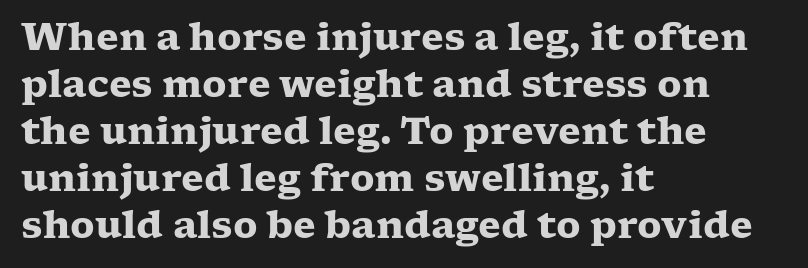
{"serif": "yes", "italic": "no", "bold": "yes", "weight": "heavy", "width": "wide", "stroke_contrast": "low", "x_height": "medium", "monospaced": "no", "underline": "no", "align": "left", "line_spacing": "normal", "line_spacing_ratio": 1.27, "letter_spacing": "normal", "letter_spacing_em": 0.0, "glyph_px": 37}
